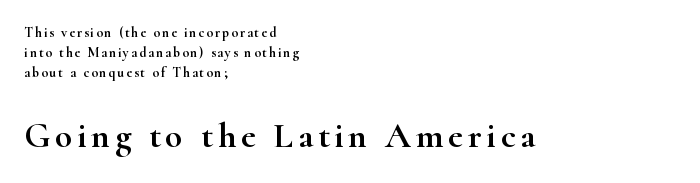
{"serif": "yes", "italic": "no", "width": "wide", "stroke_contrast": "high", "x_height": "small", "monospaced": "no", "underline": "no", "align": "left", "line_spacing": "normal", "line_spacing_ratio": 1.44, "larger_block": "second", "size_ratio": 2.57, "glyph_px": 36}
